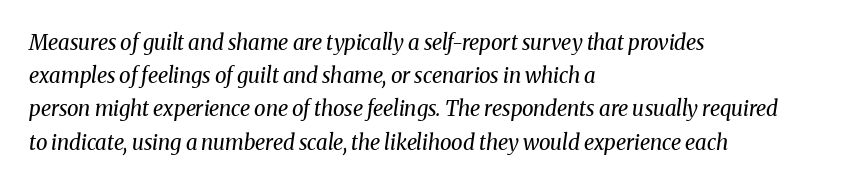
The image shows 21 px text type, italic (leaning right); set left-aligned, normal line spacing (1.58x), normal letter spacing, not underlined.
